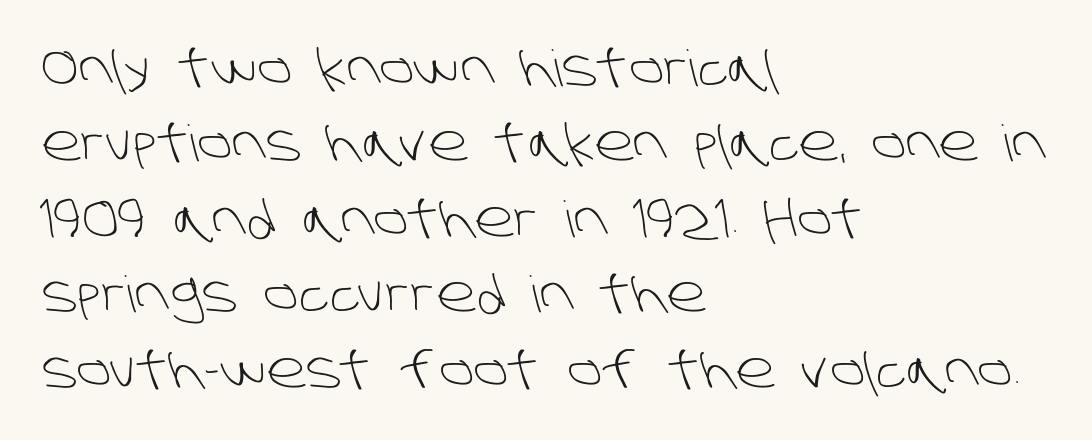
Letterform terminals end flat and unadorned throughout the passage. The face used here is rendered with its standard letterfit. Reading down the column, the eye jumps a familiar distance to each next line. Decoration check: the copy has no underline. Does the copy run flush right? No — it runs flush left.
